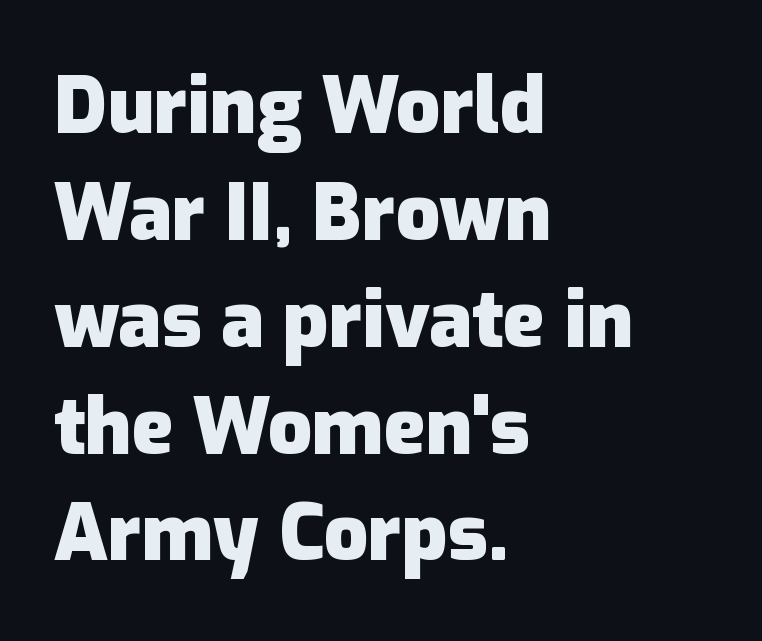
The image shows 78 px heavy sans-serif type, upright; set left-aligned, normal line spacing (1.37x), normal letter spacing, not underlined; low stroke contrast and a medium x-height.
